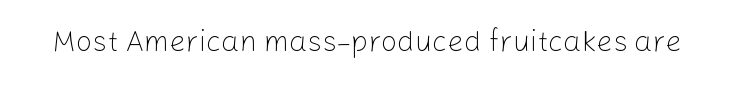
{"serif": "no", "italic": "no", "bold": "no", "weight": "light", "width": "normal", "stroke_contrast": "low", "x_height": "medium", "monospaced": "no", "underline": "no", "letter_spacing": "normal", "letter_spacing_em": 0.0, "glyph_px": 29}
